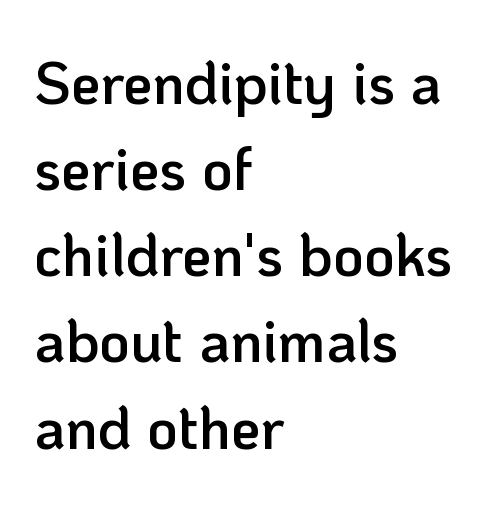
The image shows 59 px semibold sans-serif type, upright; set left-aligned, normal line spacing (1.46x), normal letter spacing, not underlined; low stroke contrast and a medium x-height.
